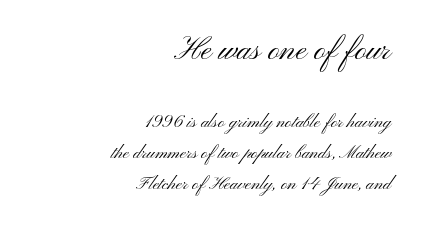
The image shows 32 px light, wide sans-serif type; set right-aligned, line spacing 1.71x, normal letter spacing, not underlined; the first (top) block is 1.78x larger; medium stroke contrast and a small x-height.
